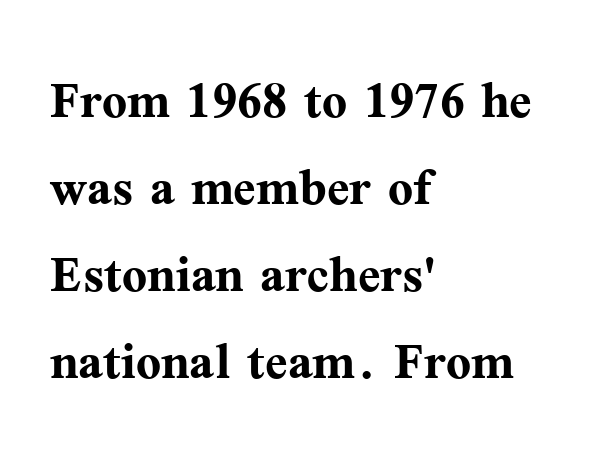
The image shows 66 px semibold serif type, upright; set left-aligned, normal line spacing (1.32x), normal letter spacing, not underlined; medium stroke contrast and a medium x-height.
